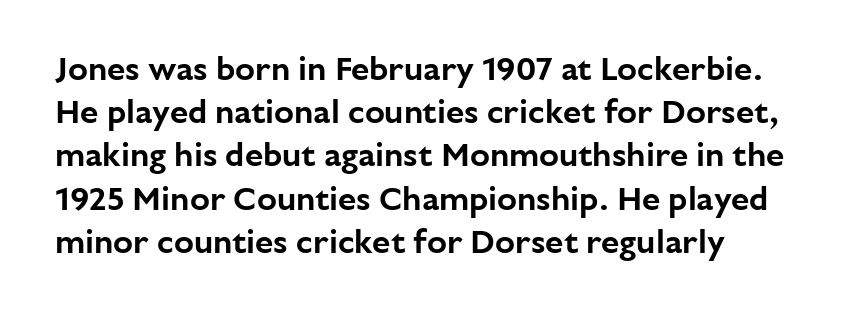
The passage shown stacks its lines at a standard gap. These lines are composed in type without serifs. Short note: letters normally spaced. The typography opts for an upright posture over an oblique one. Only glyphs here, with clear space below each row. Character widths vary here, with narrow letters taking less room than wide ones.
